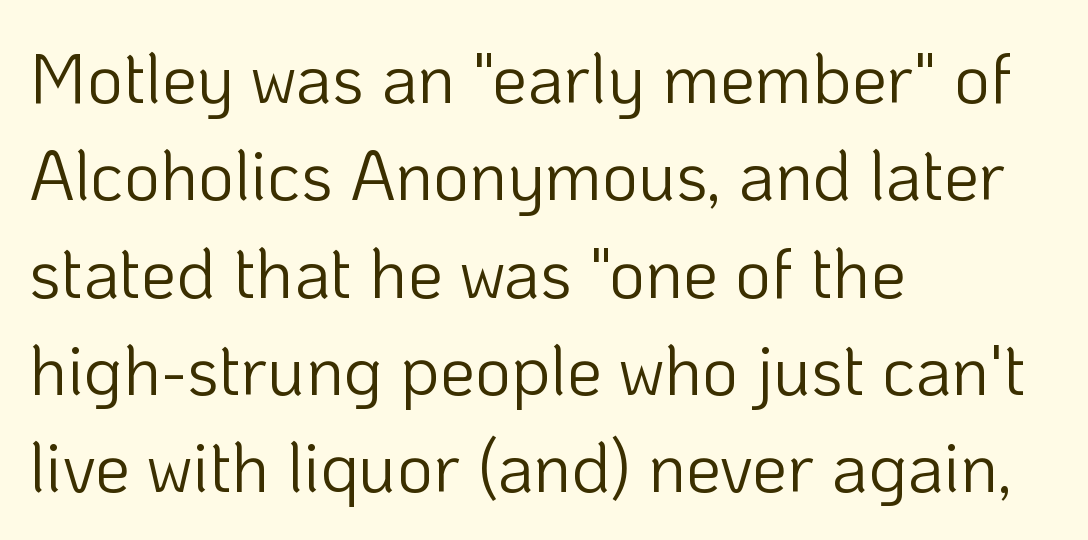
The tracking reads as untouched default to a designer's eye. Letters rest on an invisible, unmarked baseline. A typesetter would call this proportional, since set widths differ per character. The passage shown is typeset with a sans-serif family.
